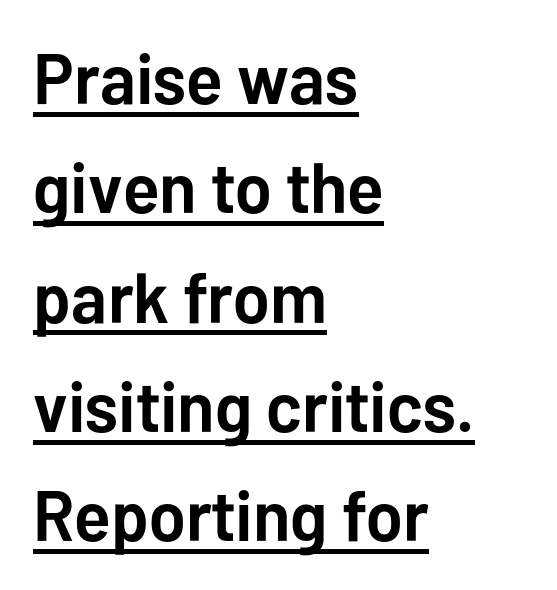
Its strokes are broad and dark, the hallmark of bold type. Is there any slant? The stems are plumb. The type is set solid horizontally, with unmodified tracking. You could not count columns in this text — the font is proportionally spaced. Does the copy run flush right? No — it runs flush left. This sample carries an underscore along the baseline area.
